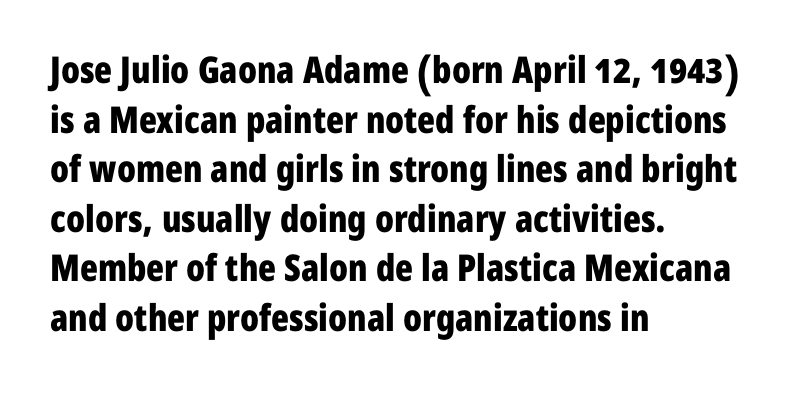
Q: Is the text bold? A: Yes.
Q: Is the text italic (slanted)? A: No, it is upright.
Q: Is the typeface a serif or a sans-serif typeface? A: Sans-serif.
Q: Is the text underlined? A: No.
Q: How is the paragraph aligned? A: Left-aligned.
Q: Is the spacing between letters normal or unusually wide? A: Normal.
Q: Is the spacing between lines tight, normal or loose? A: Normal.
Q: Width (condensed, normal, or wide)? A: Condensed.
Q: Stroke contrast? A: Low.
Q: x-height? A: Medium.
Q: Monospaced? A: No.
